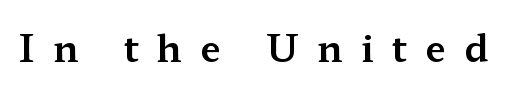
Q: Is the text italic (slanted)? A: No, it is upright.
Q: Is the typeface a serif or a sans-serif typeface? A: Serif.
Q: Is the text underlined? A: No.
Q: Is the spacing between letters normal or unusually wide? A: Unusually wide.
Q: Width (condensed, normal, or wide)? A: Wide.
Q: Stroke contrast? A: Medium.
Q: x-height? A: Medium.
Q: Monospaced? A: No.
